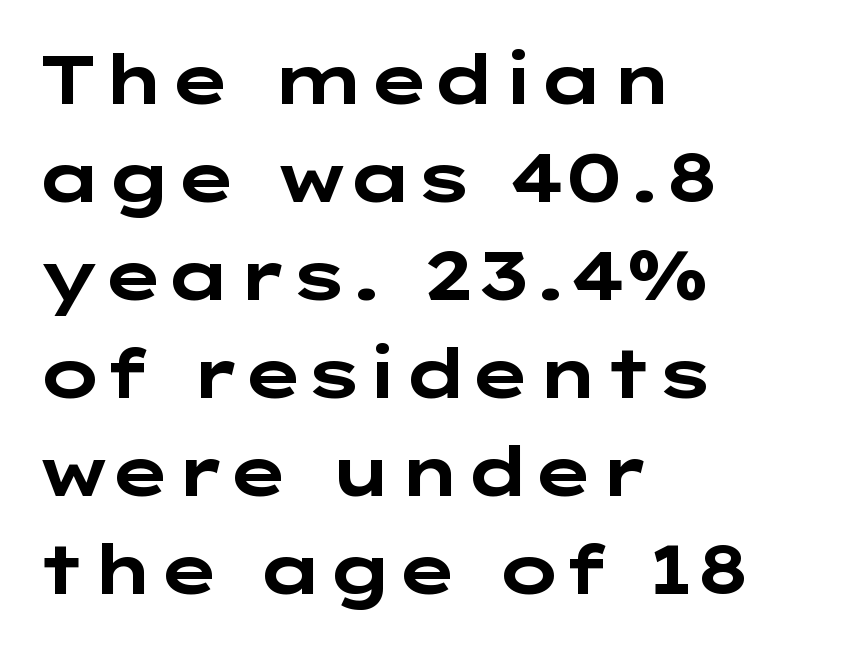
The type family on display is of the sans-serif kind. The lettering holds an erect, upright posture throughout. The setting favours the left margin, as ordinary paragraphs usually do. The line-height multiplier appears to be the usual default. Words float on clear page, feet unadorned. Short note: letters normally spaced.
